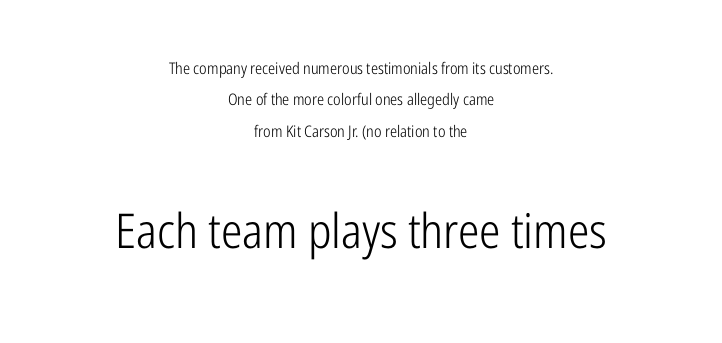
These lines were composed using upright roman letters. The font family rendered here belongs to the sans-serif group. A typesetter would call this proportional, since set widths differ per character. Counters stay open thanks to moderate or lighter strokes.
